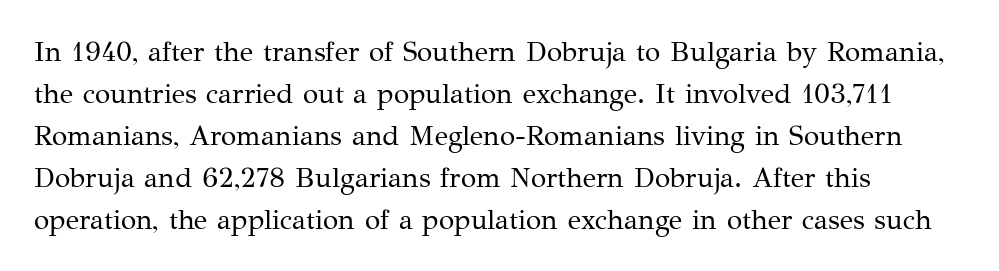
Q: Is the text bold? A: No.
Q: Is the text italic (slanted)? A: No, it is upright.
Q: Is the typeface a serif or a sans-serif typeface? A: Serif.
Q: Is the text underlined? A: No.
Q: How is the paragraph aligned? A: Left-aligned.
Q: Is the spacing between letters normal or unusually wide? A: Normal.
Q: Is the spacing between lines tight, normal or loose? A: Normal.
Q: Width (condensed, normal, or wide)? A: Normal.
Q: Stroke contrast? A: Medium.
Q: x-height? A: Medium.
Q: Monospaced? A: No.
